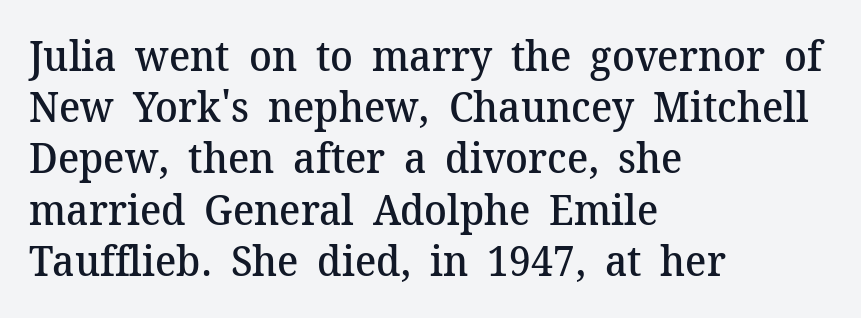
The image shows 42 px semibold serif type, upright; set left-aligned, line spacing 1.22x, normal letter spacing, not underlined; medium stroke contrast and a medium x-height.
